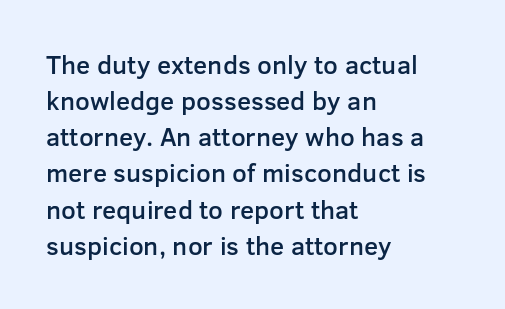
{"italic": "no", "bold": "semi", "underline": "no", "align": "left", "line_spacing": "normal", "line_spacing_ratio": 1.39, "letter_spacing": "normal", "letter_spacing_em": 0.0, "glyph_px": 26}
